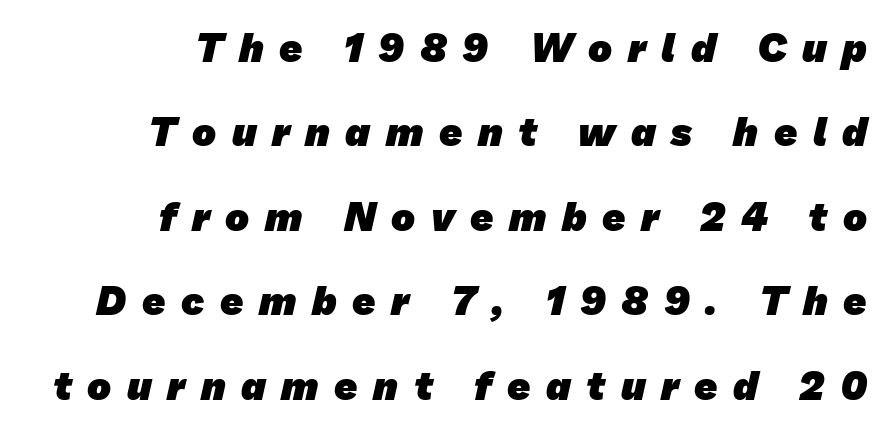
{"serif": "no", "bold": "yes", "weight": "heavy", "width": "normal", "stroke_contrast": "low", "x_height": "medium", "monospaced": "no", "underline": "no", "align": "right", "line_spacing": "loose", "line_spacing_ratio": 2.11, "letter_spacing": "wide", "letter_spacing_em": 0.39, "glyph_px": 40}
